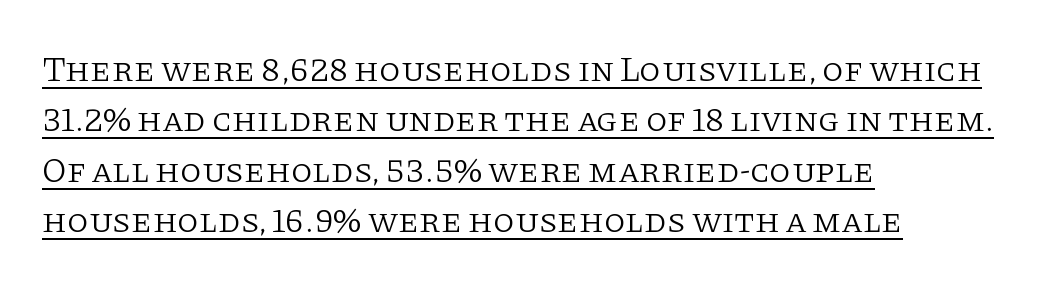
This sample has the flowing, uneven cadence of proportional lettering. Words appear dense and cohesive because spacing is normal. Vertical stems look standard width or narrower in stroke. The letters stand straight up with perfectly vertical stems.
